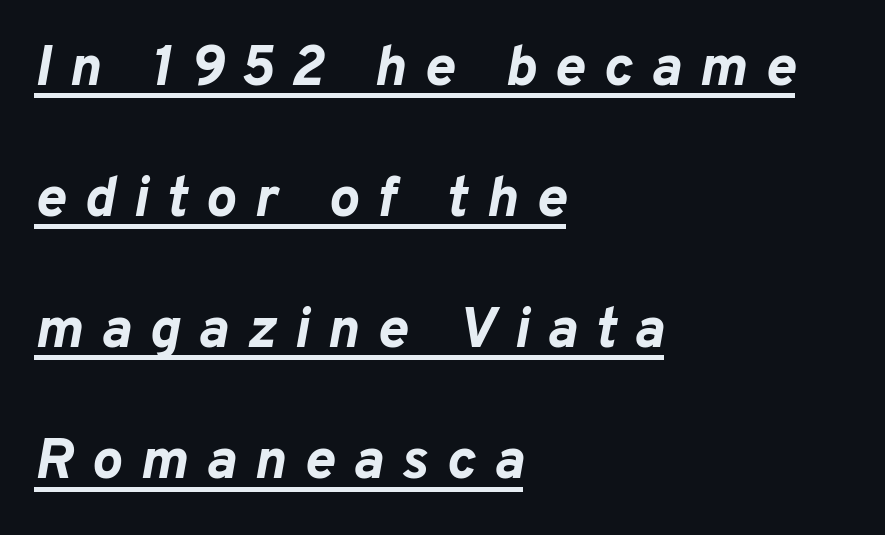
Q: Is the text bold? A: Yes.
Q: Is the text italic (slanted)? A: Yes, it leans right by about 10 degrees.
Q: Is the text underlined? A: Yes.
Q: How is the paragraph aligned? A: Left-aligned.
Q: Is the spacing between letters normal or unusually wide? A: Unusually wide.
Q: Is the spacing between lines tight, normal or loose? A: Loose.
Q: Width (condensed, normal, or wide)? A: Normal.
Q: Stroke contrast? A: Low.
Q: x-height? A: Medium.
Q: Monospaced? A: No.
